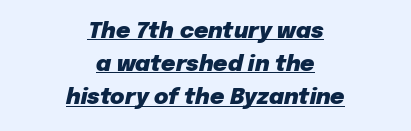
Does a line run under the words? Yes, clearly. Notice how descenders clear the ascenders below comfortably — that's standard leading. Compared with ordinary roman type, these characters are visibly tilted. Short note: letters normally spaced. These lines carry a lot of weight — the face is fully bold. The rendering positions every line midway between the sides.
